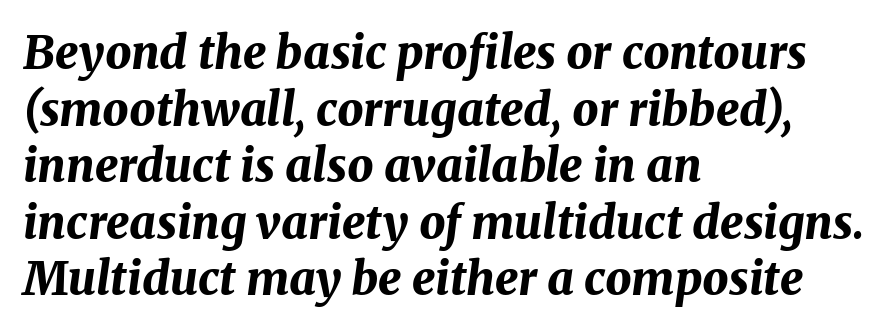
The image shows 46 px bold type, italic (leaning right); set left-aligned, line spacing 1.23x, normal letter spacing, not underlined; medium stroke contrast and a medium x-height.
